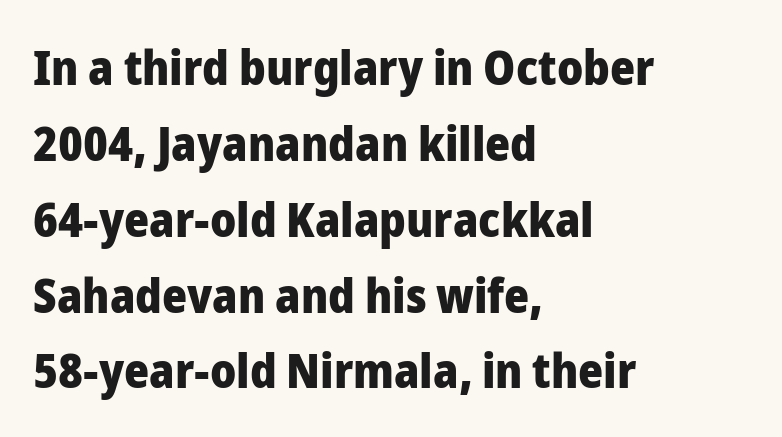
Is the type bold? Yes — the strokes are clearly thick and heavy. Do the characters align in a grid? No, the font is proportional. How would I describe the line gaps? Plain and ordinary. Honestly, the letter spacing is just normal — you wouldn't notice it.
